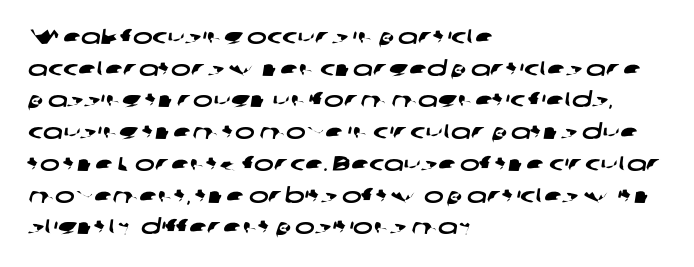
Q: Is the text underlined? A: No.
Q: How is the paragraph aligned? A: Left-aligned.
Q: Is the spacing between letters normal or unusually wide? A: Normal.
Q: Is the spacing between lines tight, normal or loose? A: Normal.
